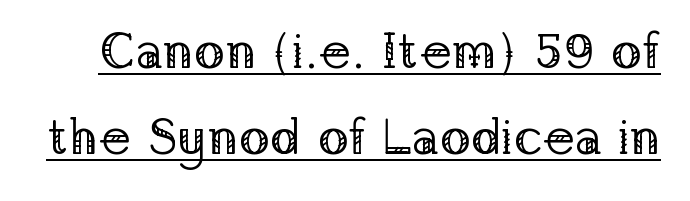
Is this a fixed-width face? No — the glyphs have proportional, varying widths. Honestly, the row spacing looks completely unremarkable. Spacing between characters is what you'd get straight out of the box. The words here are underlined.
